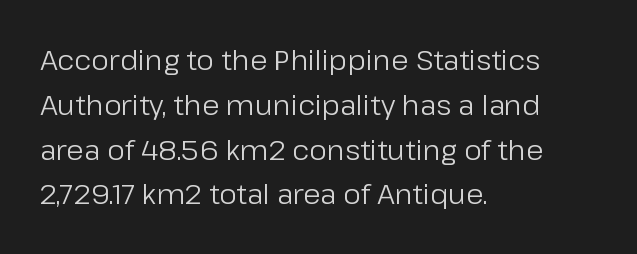
{"serif": "no", "italic": "no", "bold": "no", "weight": "regular", "width": "normal", "stroke_contrast": "low", "x_height": "medium", "monospaced": "no", "underline": "no", "align": "left", "line_spacing": "normal", "line_spacing_ratio": 1.6, "letter_spacing": "normal", "letter_spacing_em": 0.0, "glyph_px": 28}
